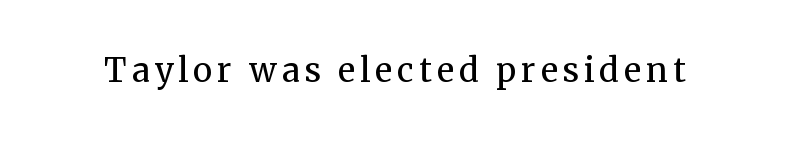
{"serif": "yes", "italic": "no", "bold": "no", "weight": "regular", "width": "normal", "stroke_contrast": "medium", "x_height": "medium", "monospaced": "no", "underline": "no", "glyph_px": 33}
